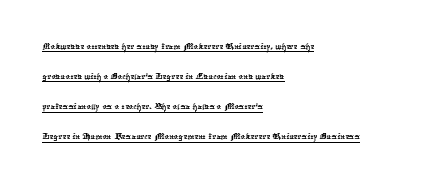
Teacher's note: observe the even left margin — that is flush-left alignment. The space between consecutive lines is moderate. Decoration check: the copy is underlined. Tracking value appears to be zero — textbook default spacing.
